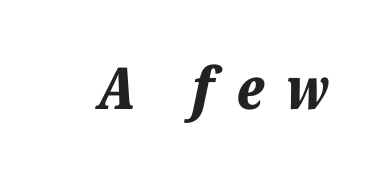
Q: Is the text bold? A: Yes.
Q: Is the text italic (slanted)? A: Yes, it leans right by about 12 degrees.
Q: Is the text underlined? A: No.
Q: Is the spacing between letters normal or unusually wide? A: Unusually wide.
Q: Width (condensed, normal, or wide)? A: Normal.
Q: Stroke contrast? A: Low.
Q: x-height? A: Medium.
Q: Monospaced? A: No.
